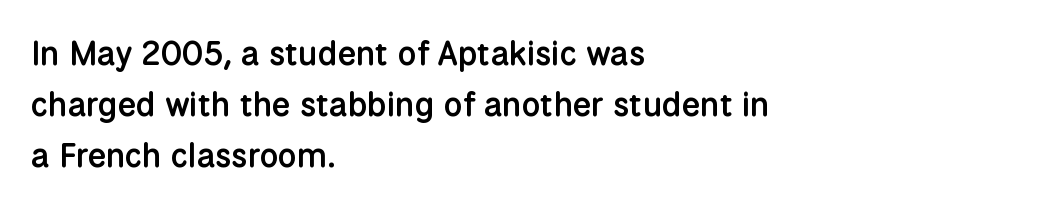
Varying glyph widths throughout — classic text-font behaviour. These lines sit exactly where default settings would place them. You can tell it's not italic because the verticals are truly vertical. The face used here is rendered with its standard letterfit. Each glyph is drawn with semibold strokes, heavier than normal yet not fully bold.
